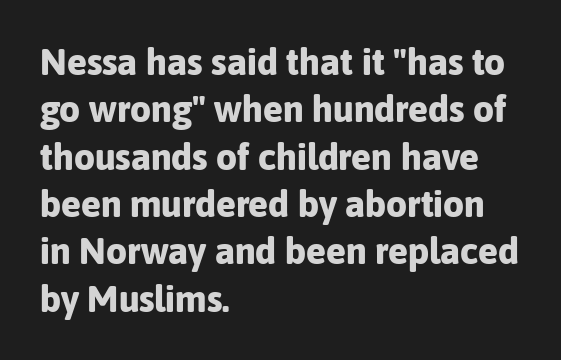
Q: Is the text bold? A: Yes.
Q: Is the text italic (slanted)? A: No, it is upright.
Q: Is the typeface a serif or a sans-serif typeface? A: Sans-serif.
Q: Is the text underlined? A: No.
Q: How is the paragraph aligned? A: Left-aligned.
Q: Is the spacing between letters normal or unusually wide? A: Normal.
Q: Is the spacing between lines tight, normal or loose? A: Normal.
Q: Width (condensed, normal, or wide)? A: Normal.
Q: Stroke contrast? A: Low.
Q: x-height? A: Medium.
Q: Monospaced? A: No.
